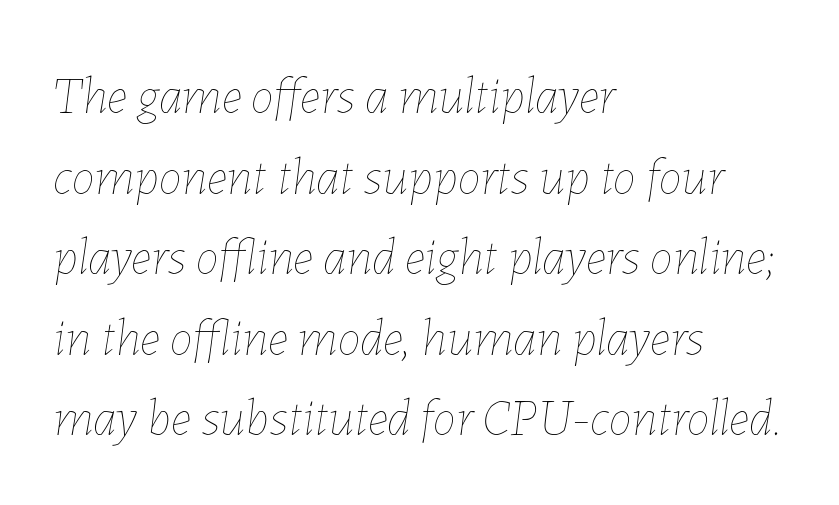
How would I describe the line gaps? Plain and ordinary. These lines are rendered in a variable-pitch font. An italicized treatment has been applied to the whole sample. The rendering keeps characters at their native spacing. Which margin do the lines hug? The left one — the right edge is uneven.
